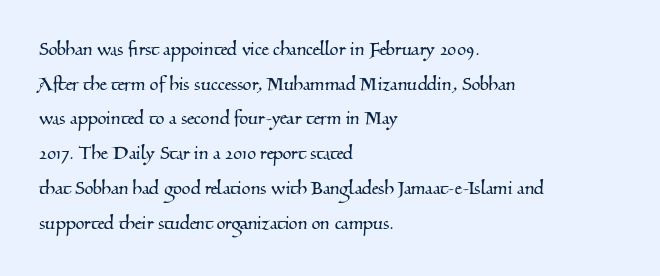
The image shows 23 px text type; set left-aligned, normal line spacing (1.51x), normal letter spacing, not underlined.
